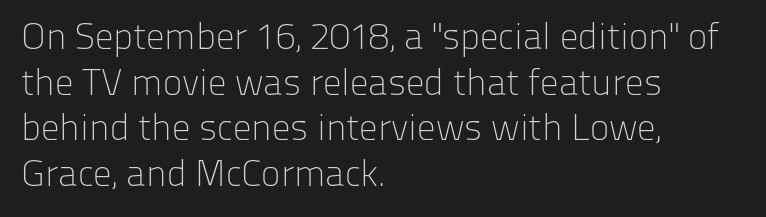
{"serif": "no", "italic": "no", "bold": "no", "weight": "light", "width": "normal", "stroke_contrast": "low", "x_height": "medium", "monospaced": "no", "underline": "no", "align": "left", "line_spacing_ratio": 1.23, "letter_spacing": "normal", "letter_spacing_em": 0.0, "glyph_px": 37}
